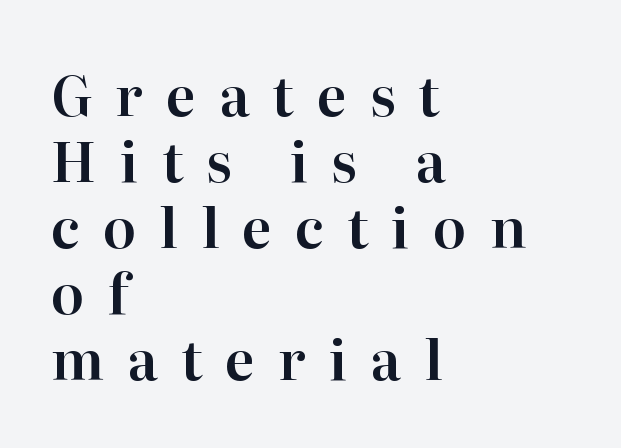
The image shows 55 px serif type, upright; set left-aligned, line spacing 1.2x, unusually wide letter spacing (+0.42 em), not underlined; high stroke contrast and a medium x-height.
